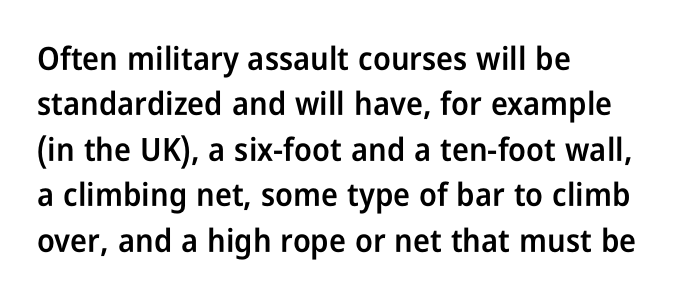
Q: Is the text bold? A: Semi-bold.
Q: Is the text italic (slanted)? A: No, it is upright.
Q: Is the typeface a serif or a sans-serif typeface? A: Sans-serif.
Q: Is the text underlined? A: No.
Q: How is the paragraph aligned? A: Left-aligned.
Q: Is the spacing between letters normal or unusually wide? A: Normal.
Q: Is the spacing between lines tight, normal or loose? A: Normal.
Q: Width (condensed, normal, or wide)? A: Condensed.
Q: Stroke contrast? A: Low.
Q: x-height? A: Medium.
Q: Monospaced? A: No.
